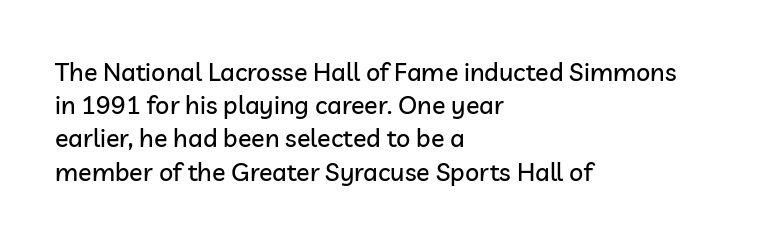
The image shows 25 px text type, upright; set left-aligned, normal line spacing (1.33x), normal letter spacing, not underlined.
